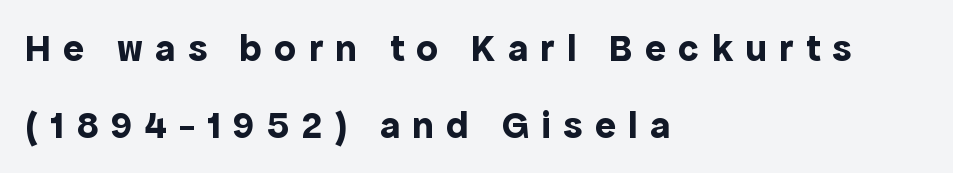
Compared with typical body copy, the letter spacing here is much looser. If you drew a line through each stem, it would be perfectly vertical. One-word summary of the alignment: left. Honestly, there is no underline to notice here at all. Each glyph is drawn with heavy, bold strokes.
